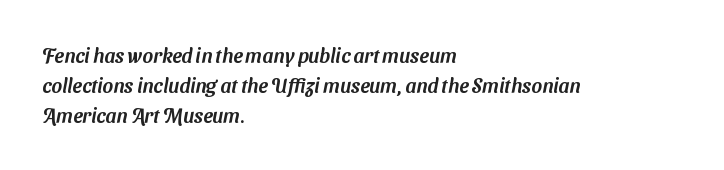
{"underline": "no", "align": "left", "line_spacing": "normal", "line_spacing_ratio": 1.51, "letter_spacing": "normal", "letter_spacing_em": 0.0, "glyph_px": 20}
